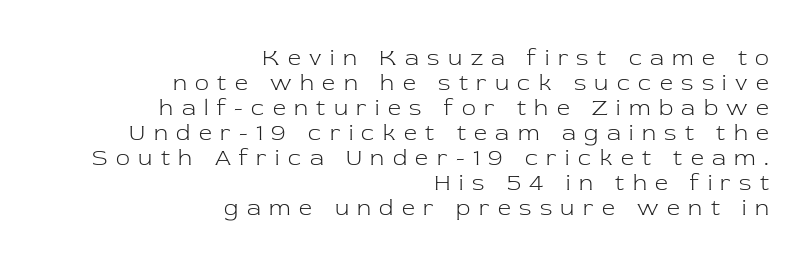
{"italic": "no", "bold": "no", "underline": "no", "align": "right", "line_spacing": "tight", "line_spacing_ratio": 1.09, "letter_spacing": "wide", "letter_spacing_em": 0.37, "glyph_px": 23}
